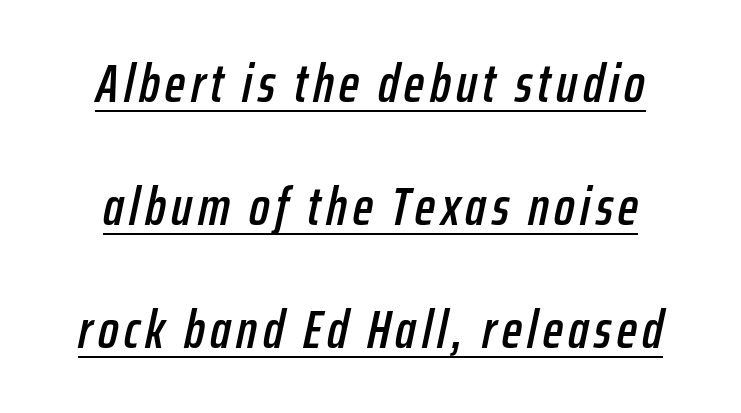
A continuous stroke trails under the words, as in a hyperlink. The lettering tilts uniformly, giving the passage an italic look. These lines stand farther apart than default settings would place them. This sample has the flowing, uneven cadence of proportional lettering.
